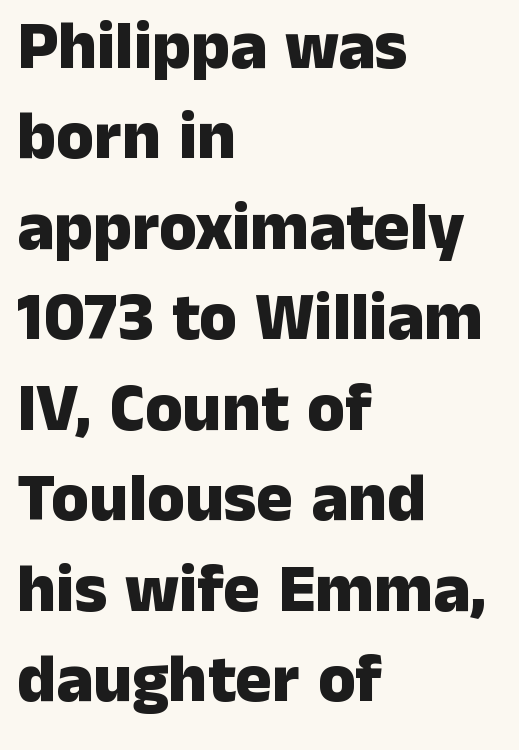
The image shows 68 px heavy sans-serif type, upright; set left-aligned, normal line spacing (1.33x), normal letter spacing, not underlined; low stroke contrast and a medium x-height.
